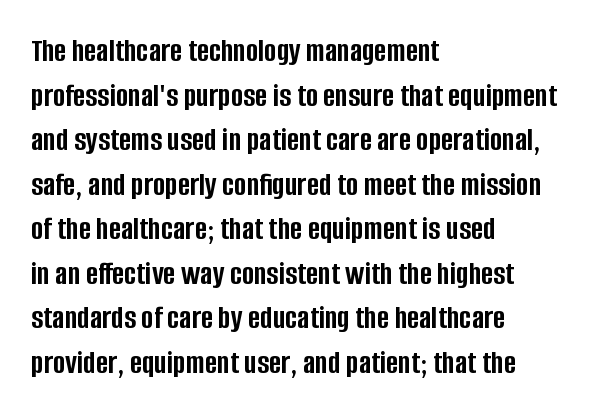
Q: Is the text bold? A: Yes.
Q: Is the text italic (slanted)? A: No, it is upright.
Q: Is the typeface a serif or a sans-serif typeface? A: Sans-serif.
Q: Is the text underlined? A: No.
Q: How is the paragraph aligned? A: Left-aligned.
Q: Is the spacing between letters normal or unusually wide? A: Normal.
Q: Is the spacing between lines tight, normal or loose? A: Normal.
Q: Width (condensed, normal, or wide)? A: Condensed.
Q: Stroke contrast? A: Low.
Q: x-height? A: Large.
Q: Monospaced? A: No.
